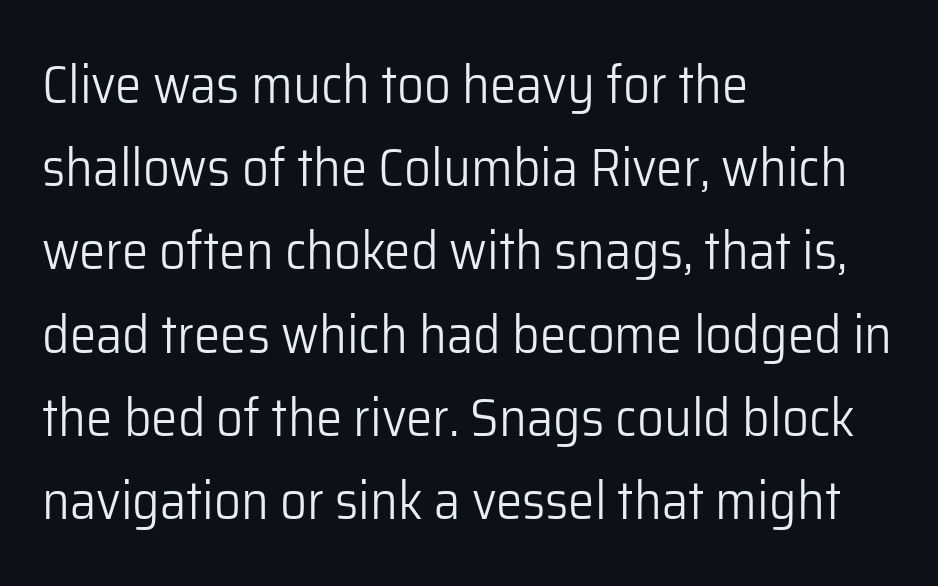
The face looks like a standard text weight, possibly lighter. Inter-character spacing is left at the font's built-in metrics. Is this a fixed-width face? No — the glyphs have proportional, varying widths. Horizontally, the lines are justified to the leading edge only. Upright lettering throughout. The characters display no serif detailing; their extremities are plain.
